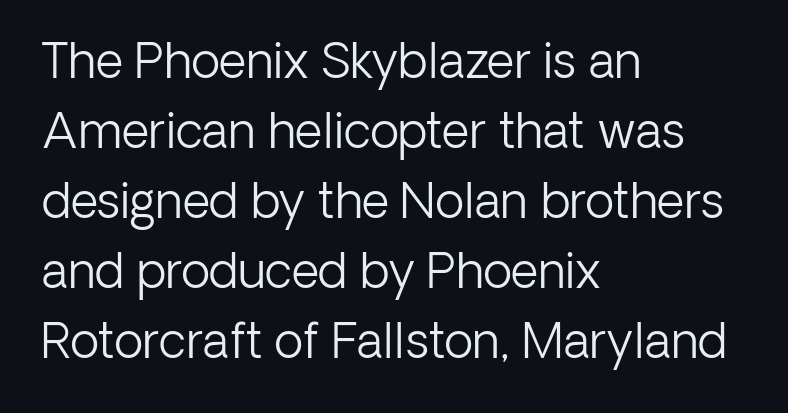
Q: Is the text bold? A: No.
Q: Is the text italic (slanted)? A: No, it is upright.
Q: Is the typeface a serif or a sans-serif typeface? A: Sans-serif.
Q: Is the text underlined? A: No.
Q: How is the paragraph aligned? A: Left-aligned.
Q: Is the spacing between letters normal or unusually wide? A: Normal.
Q: Is the spacing between lines tight, normal or loose? A: Normal.
Q: Width (condensed, normal, or wide)? A: Normal.
Q: Stroke contrast? A: Low.
Q: x-height? A: Medium.
Q: Monospaced? A: No.
